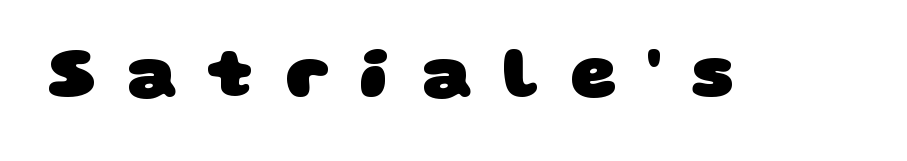
The image shows 72 px heavy, wide sans-serif type; set unusually wide letter spacing (+0.42 em), not underlined; low stroke contrast and a large x-height.
